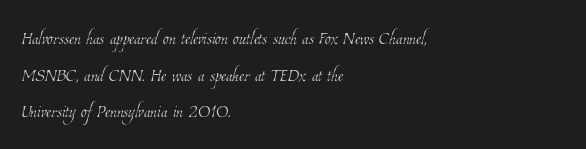
Q: Is the text bold? A: No.
Q: Is the text underlined? A: No.
Q: How is the paragraph aligned? A: Left-aligned.
Q: Is the spacing between letters normal or unusually wide? A: Normal.
Q: Is the spacing between lines tight, normal or loose? A: Normal.
